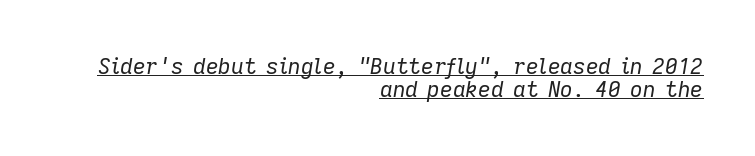
Q: Is the text bold? A: No.
Q: Is the text italic (slanted)? A: Yes, it leans right by about 9 degrees.
Q: Is the text underlined? A: Yes.
Q: How is the paragraph aligned? A: Right-aligned.
Q: Is the spacing between letters normal or unusually wide? A: Normal.
Q: Is the spacing between lines tight, normal or loose? A: Tight.
